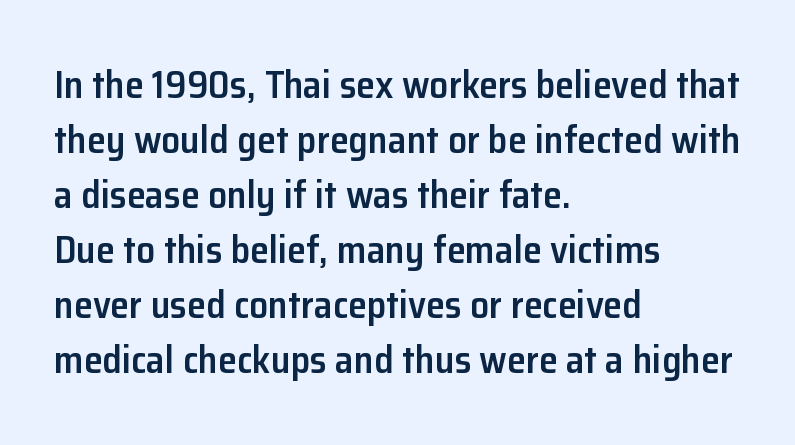
The image shows 38 px semibold sans-serif type, upright; set left-aligned, normal line spacing (1.45x), normal letter spacing, not underlined; low stroke contrast and a medium x-height.
